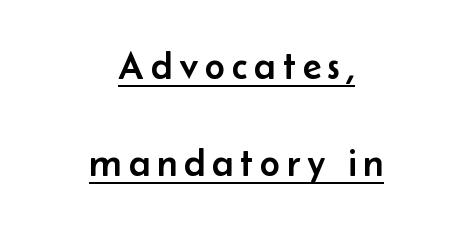
Beneath each row of characters lies a ruled line. Interline gaps are noticeably wide in this sample. Character widths vary here, with narrow letters taking less room than wide ones. Notice how the passage keeps no hard edge, just a central spine. Ascenders rise straight up at ninety degrees.
